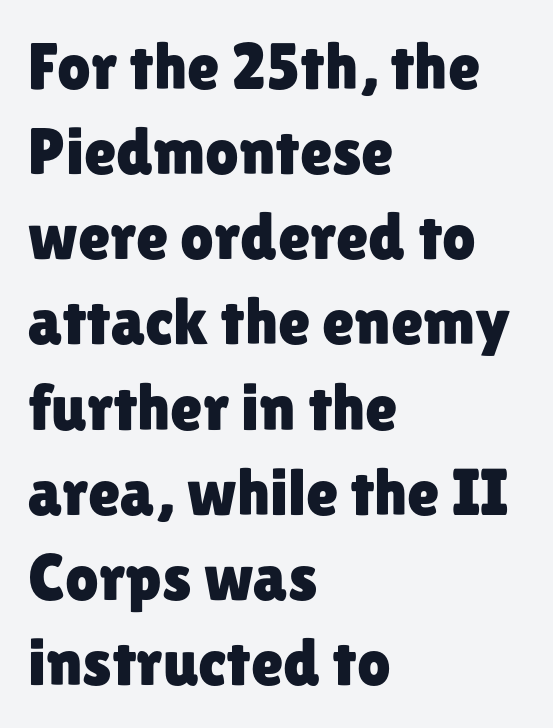
{"serif": "no", "italic": "no", "width": "normal", "stroke_contrast": "low", "x_height": "medium", "monospaced": "no", "underline": "no", "align": "left", "line_spacing": "normal", "line_spacing_ratio": 1.29, "letter_spacing": "normal", "letter_spacing_em": 0.0, "glyph_px": 66}
